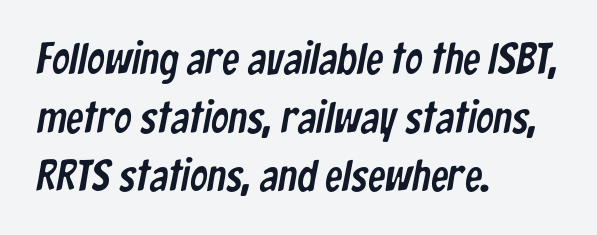
Q: Is the typeface a serif or a sans-serif typeface? A: Sans-serif.
Q: Is the text underlined? A: No.
Q: How is the paragraph aligned? A: Left-aligned.
Q: Is the spacing between letters normal or unusually wide? A: Normal.
Q: Is the spacing between lines tight, normal or loose? A: Normal.
Q: Width (condensed, normal, or wide)? A: Condensed.
Q: Stroke contrast? A: Low.
Q: x-height? A: Medium.
Q: Monospaced? A: No.
